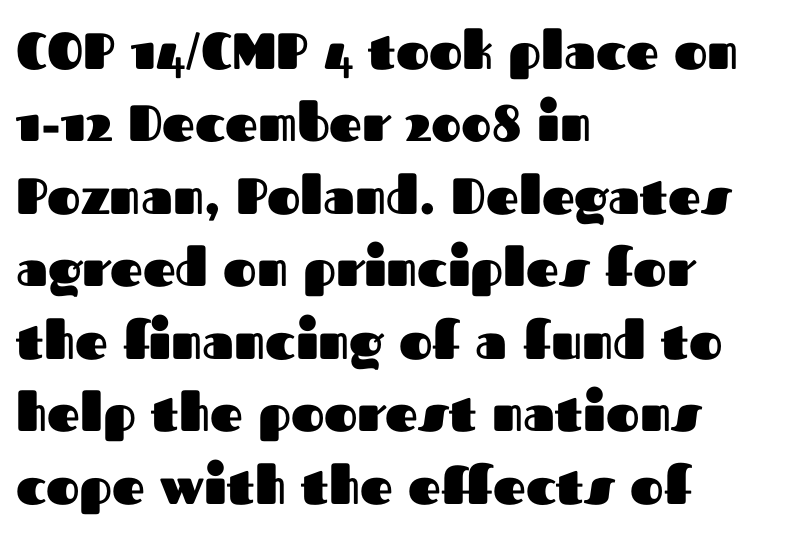
The image shows 51 px heavy sans-serif type, upright; set left-aligned, normal line spacing (1.42x), normal letter spacing, not underlined; medium stroke contrast and a medium x-height.
